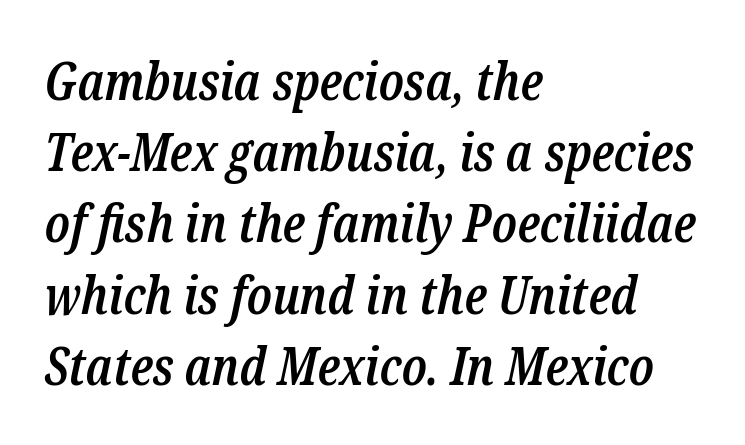
Each word holds together tightly as a unit, with standard inter-letter gaps. These lines were composed using italics. Yep, those are serifs on the letters. Line spacing here is normal. A typesetter would call this proportional, since set widths differ per character.
